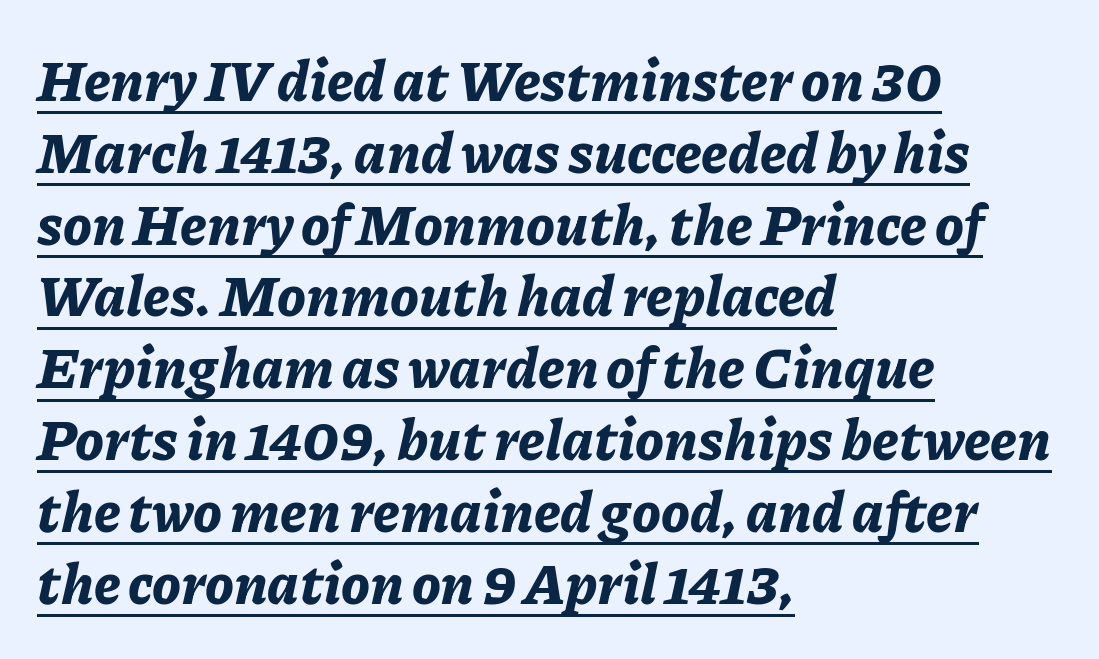
Heft: maximum for text — a bold. The rendering uses natural spacing where letterforms have individual widths. This sample carries an underscore along the baseline area. Words appear dense and cohesive because spacing is normal.
